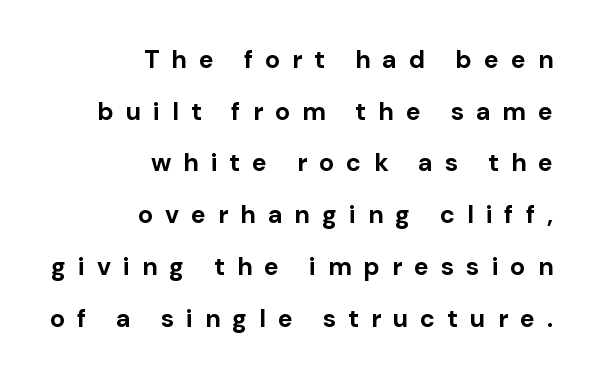
The face used here has the dense, thick strokes of a bold. The designer dialed line spacing up above the default. Line ends are locked; line starts wander. It's the straight-up-and-down kind of type. Compared with typical body copy, the letter spacing here is much looser. The space directly below the letters is spotless.
